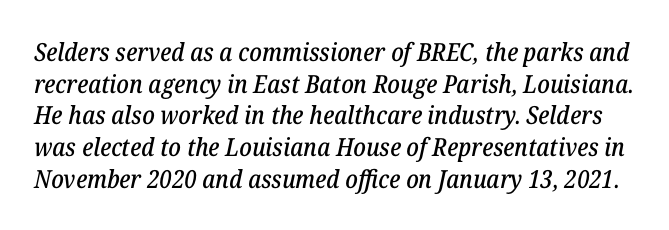
A clean baseline with only descenders dipping below it. Interline gaps are of average width in this sample. Caption: standard tracking, unaltered. Looking at the ascenders, they clearly lean.
